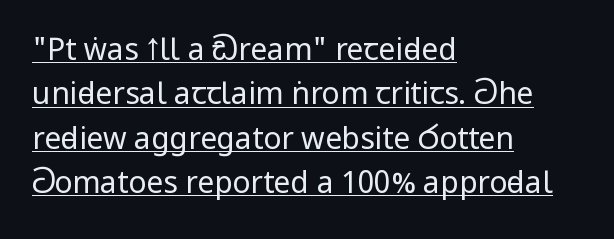
The image shows 30 px regular-weight, condensed sans-serif type, upright; set left-aligned, normal line spacing (1.48x), normal letter spacing, underlined; low stroke contrast and a large x-height.
